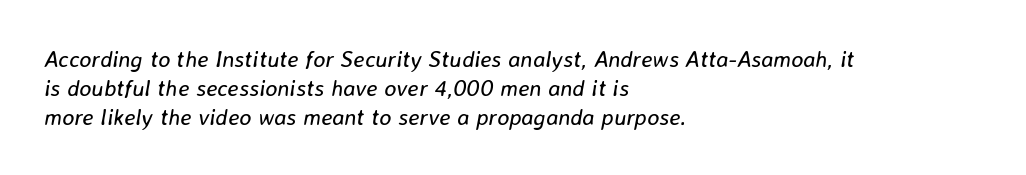
The image shows 23 px text type, italic (leaning right); set left-aligned, normal line spacing (1.26x), normal letter spacing, not underlined.
